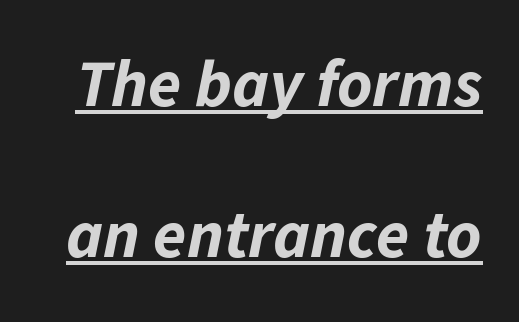
Q: Is the text bold? A: Yes.
Q: Is the text italic (slanted)? A: Yes, it leans right by about 11 degrees.
Q: Is the text underlined? A: Yes.
Q: Is the spacing between letters normal or unusually wide? A: Normal.
Q: Is the spacing between lines tight, normal or loose? A: Loose.
Q: Width (condensed, normal, or wide)? A: Normal.
Q: Stroke contrast? A: Low.
Q: x-height? A: Medium.
Q: Monospaced? A: No.
